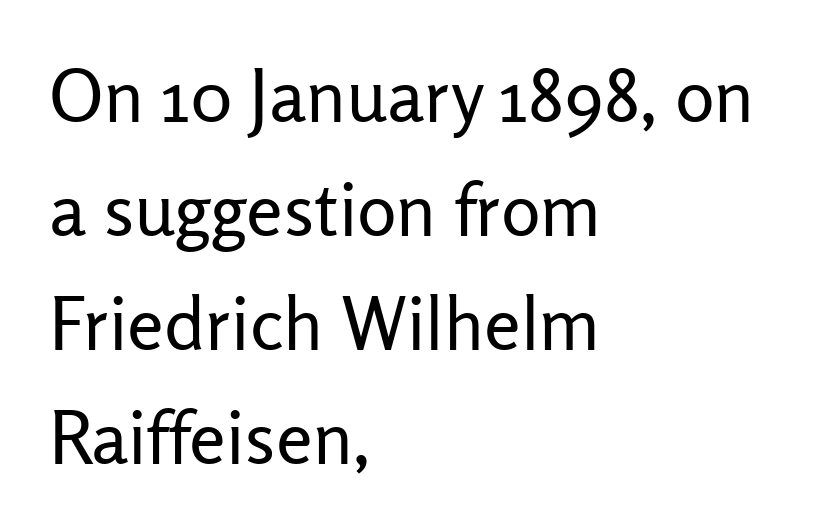
{"serif": "no", "italic": "no", "bold": "no", "weight": "regular", "width": "normal", "stroke_contrast": "low", "x_height": "medium", "monospaced": "no", "underline": "no", "align": "left", "line_spacing": "normal", "line_spacing_ratio": 1.54, "letter_spacing": "normal", "letter_spacing_em": 0.0, "glyph_px": 74}
